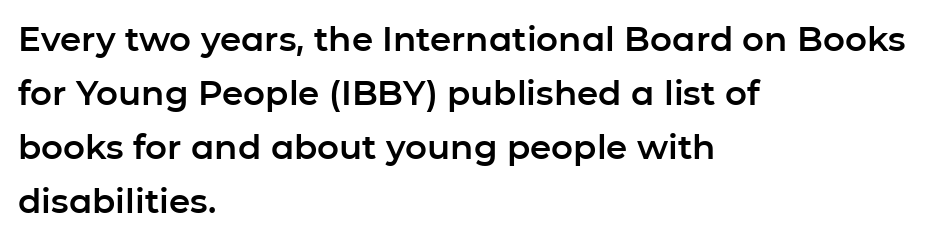
{"serif": "no", "italic": "no", "width": "normal", "stroke_contrast": "low", "x_height": "medium", "monospaced": "no", "underline": "no", "align": "left", "line_spacing": "normal", "line_spacing_ratio": 1.59, "letter_spacing": "normal", "letter_spacing_em": 0.0, "glyph_px": 34}
